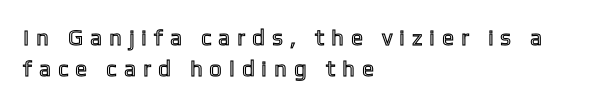
{"italic": "no", "underline": "no", "align": "left", "line_spacing": "normal", "line_spacing_ratio": 1.39, "letter_spacing": "wide", "letter_spacing_em": 0.4, "glyph_px": 22}
